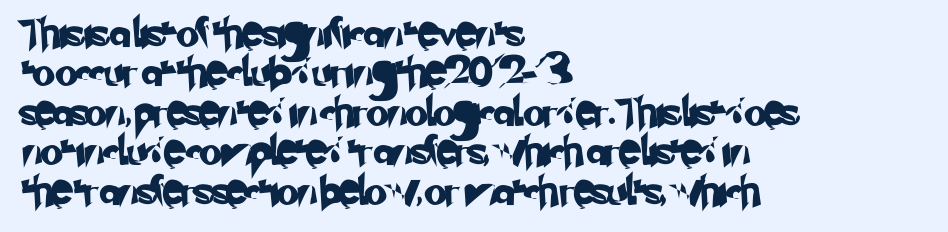
Q: Is the typeface a serif or a sans-serif typeface? A: Sans-serif.
Q: Is the text underlined? A: No.
Q: How is the paragraph aligned? A: Left-aligned.
Q: Is the spacing between letters normal or unusually wide? A: Normal.
Q: Is the spacing between lines tight, normal or loose? A: Normal.
Q: Width (condensed, normal, or wide)? A: Normal.
Q: Stroke contrast? A: Low.
Q: x-height? A: Small.
Q: Monospaced? A: No.
